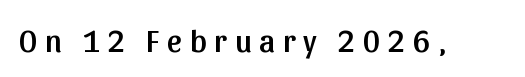
The image shows 32 px sans-serif type, upright; set unusually wide letter spacing (+0.24 em), not underlined; low stroke contrast and a medium x-height.
